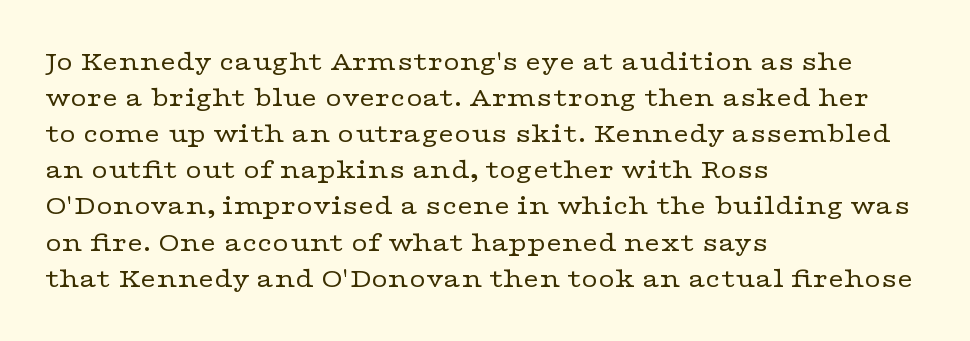
The image shows 28 px regular-weight, wide serif type, upright; set left-aligned, normal line spacing (1.29x), normal letter spacing, not underlined; low stroke contrast and a medium x-height.
